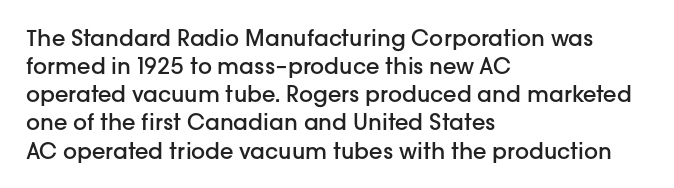
Quick note: underline off. Left-aligned paragraph, ragged on the right. Nope, not italic — everything's standing straight. The line texture is even and compact thanks to regular tracking. Successive baselines arrive at the customary interval. Firm but not heavy-handed strokes: this text is semibold.
